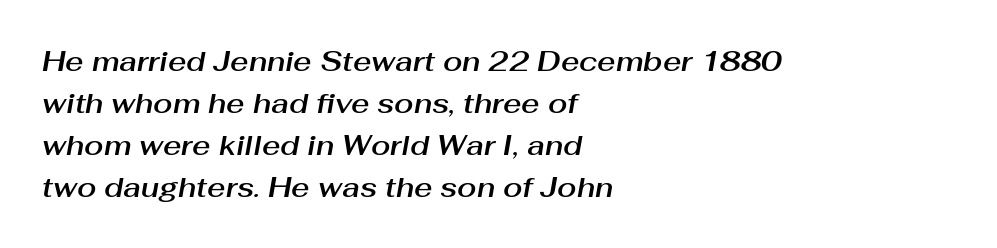
Q: Is the text italic (slanted)? A: Yes, it leans right by about 10 degrees.
Q: Is the text underlined? A: No.
Q: How is the paragraph aligned? A: Left-aligned.
Q: Is the spacing between letters normal or unusually wide? A: Normal.
Q: Is the spacing between lines tight, normal or loose? A: Normal.
Q: Width (condensed, normal, or wide)? A: Normal.
Q: Stroke contrast? A: Medium.
Q: x-height? A: Medium.
Q: Monospaced? A: No.
